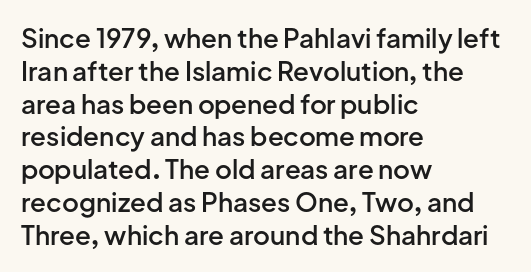
{"italic": "no", "bold": "semi", "underline": "no", "align": "left", "line_spacing": "normal", "line_spacing_ratio": 1.26, "letter_spacing": "normal", "letter_spacing_em": 0.0, "glyph_px": 26}
